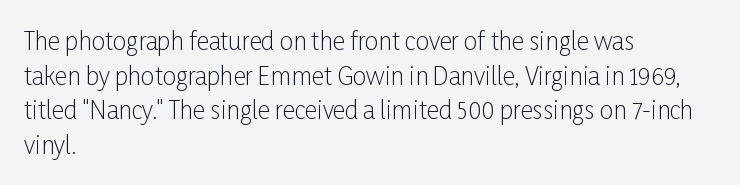
Regarding leading, the lines here are spaced in the standard way. The letters look calm and open, with moderate or lighter stems. Layout note: lines flush left. The rendering keeps characters at their native spacing. The lettering stays uniformly vertical, giving the passage a roman look. Underline: absent.
